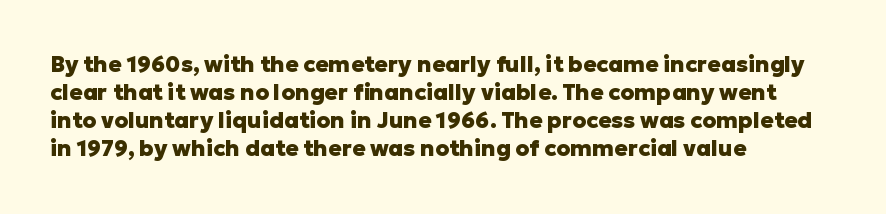
The passage is arranged the way most books set body copy — flush left. No word sits above an underline. Nobody touched the tracking dial on this one. Stroke thickness is high; the sample reads as a true bold.
